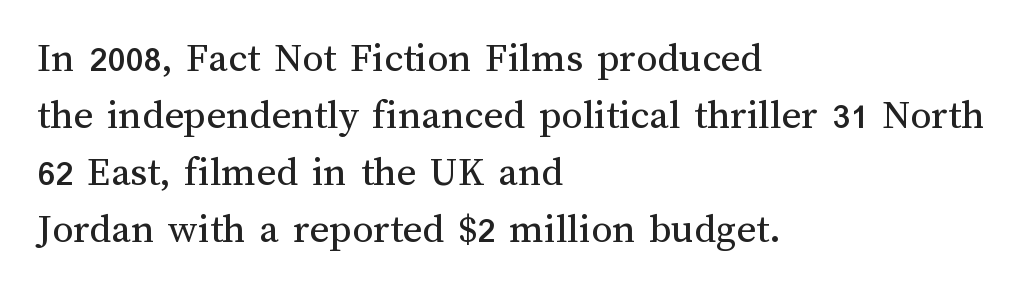
{"italic": "no", "bold": "no", "weight": "regular", "width": "normal", "stroke_contrast": "medium", "x_height": "medium", "monospaced": "no", "underline": "no", "align": "left", "line_spacing": "normal", "line_spacing_ratio": 1.36, "letter_spacing": "normal", "letter_spacing_em": 0.0, "glyph_px": 42}
